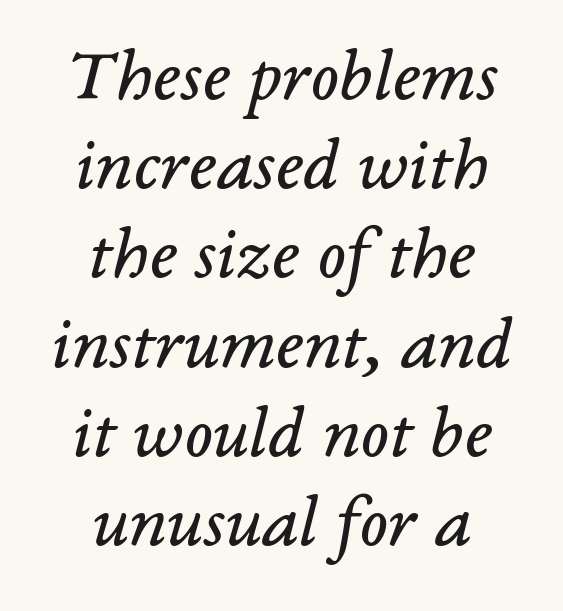
No extra tracking has been applied to these lines. Type without underlining. The font family rendered here belongs to the serif group. The rag falls on both sides of this text block equally.
